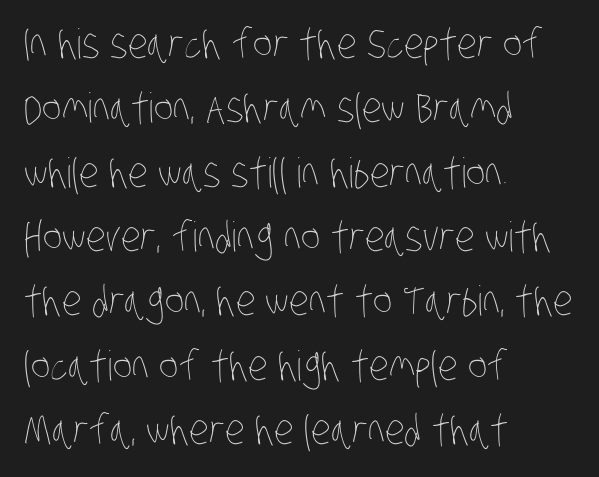
{"bold": "no", "weight": "thin", "width": "condensed", "stroke_contrast": "low", "x_height": "large", "monospaced": "no", "underline": "no", "align": "left", "line_spacing": "normal", "line_spacing_ratio": 1.57, "letter_spacing": "normal", "letter_spacing_em": 0.0, "glyph_px": 41}
